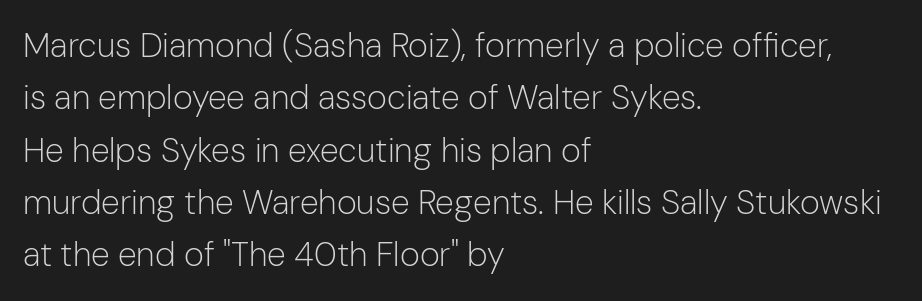
Think of a printed novel: that variable character pitch is what you see here. Compared with typical paragraphs, the rows here are spaced about the same. This is the regular roman posture of the typeface. Default kerning and tracking; the words read as compact shapes. The letters carry no serifs — their stems end cleanly without finishing strokes.
